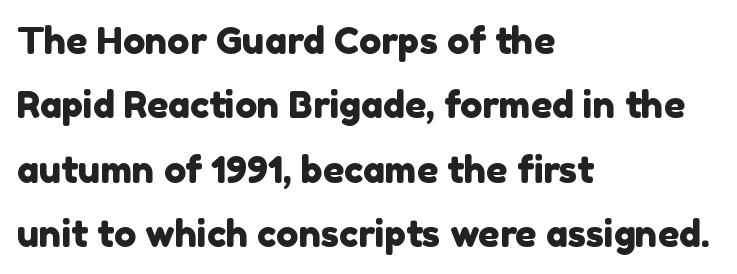
{"serif": "no", "width": "normal", "x_height": "medium", "monospaced": "no", "underline": "no", "align": "left", "line_spacing_ratio": 1.74, "letter_spacing": "normal", "letter_spacing_em": 0.0, "glyph_px": 37}
